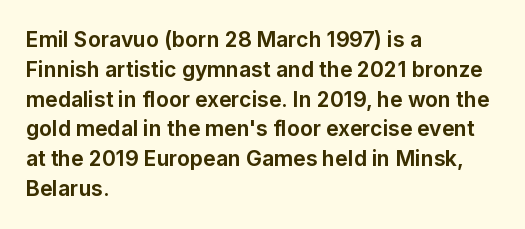
A bare baseline throughout the passage. Heavy-handed strokes throughout: this text is bold. Style check: upright. The setting favours the left margin, as ordinary paragraphs usually do. How are the letters spaced? Ordinarily, with no added tracking.
